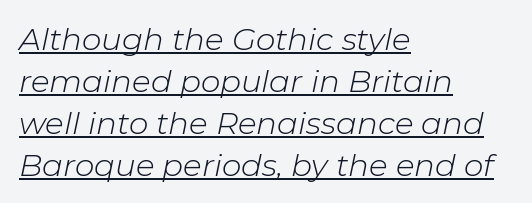
Quick note: underline on. This is not heavy type; no bold has been used. The passage shown is typed in a proportional face where columns would drift. These lines were composed using italics. What's the leading like? Ordinary, nothing unusual.
